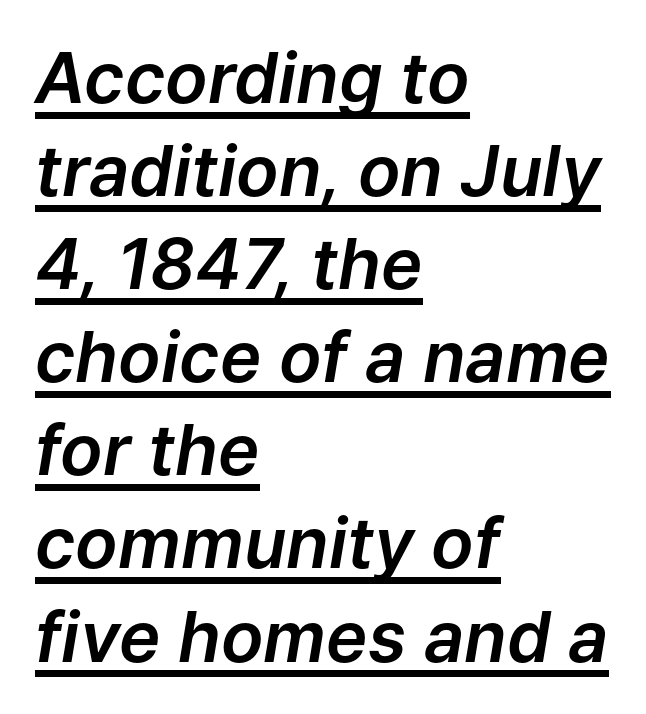
This sample has the flowing, uneven cadence of proportional lettering. A student would call this left alignment; a typographer would say flush left, rag right. Characters are canted at an angle relative to the baseline's perpendicular. Baseline-to-baseline distance is the conventional proportion of letter height. The sample's only ornament is a line tracing under the words. The letterforms sit shoulder to shoulder at normal distance.
